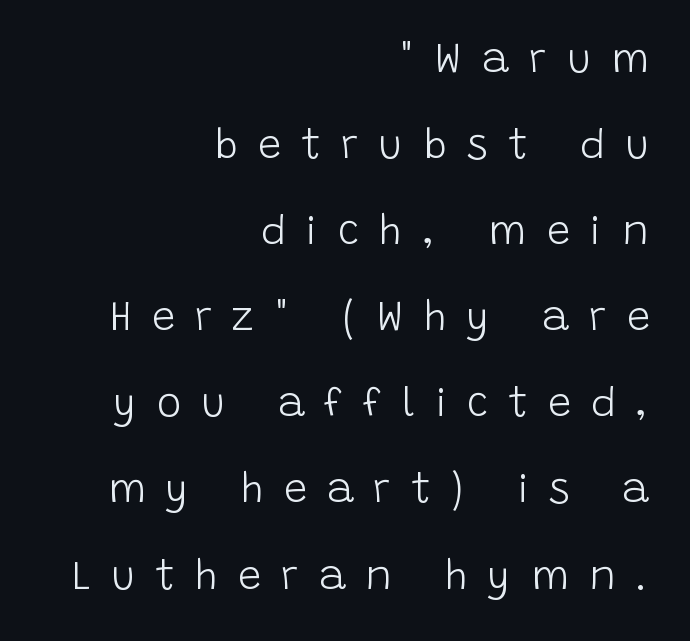
Quick note: underline off. Examine the stroke ends and you'll find no serifs. Tracking value appears strongly positive — letters spread wide. Quick note: interline space is abundant. Weight: not bold — regular or lighter.
